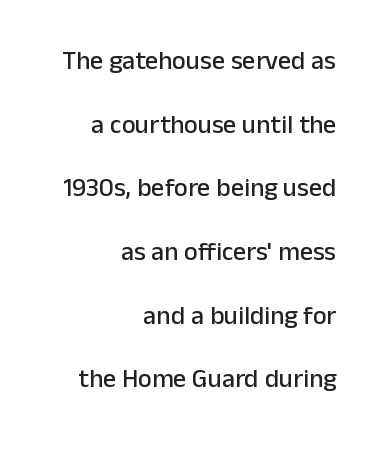
The image shows 26 px text type, upright; set right-aligned, loose line spacing (2.45x), normal letter spacing, not underlined.
